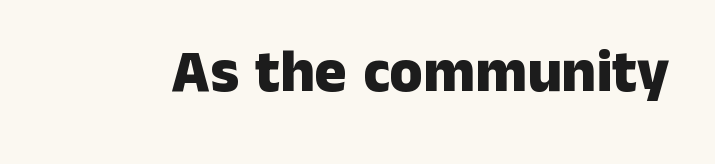
{"serif": "no", "italic": "no", "bold": "yes", "weight": "heavy", "width": "normal", "stroke_contrast": "low", "x_height": "medium", "monospaced": "no", "underline": "no", "letter_spacing": "normal", "letter_spacing_em": 0.0, "glyph_px": 60}
